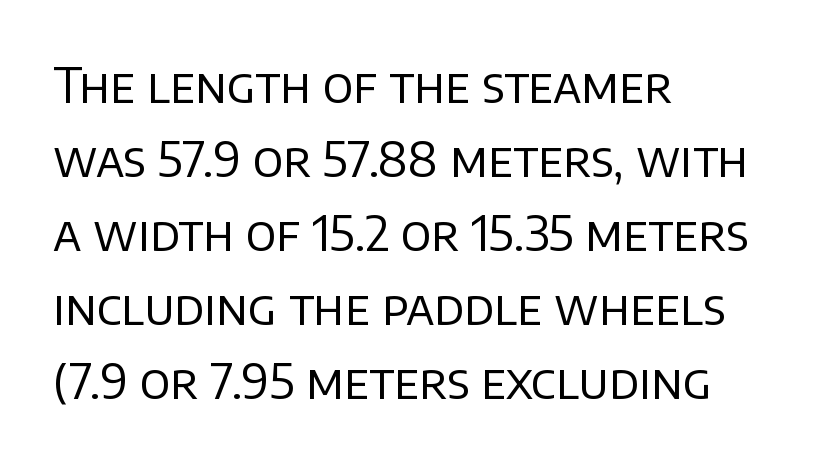
A quiet, ordinary-to-light weight characterises the typeface. The text block is weighted toward the left margin, trailing off unevenly rightward. The font's upright variant was chosen for this text. Note: no serifs on the glyphs. Reading down the column, the eye jumps a familiar distance to each next line.
